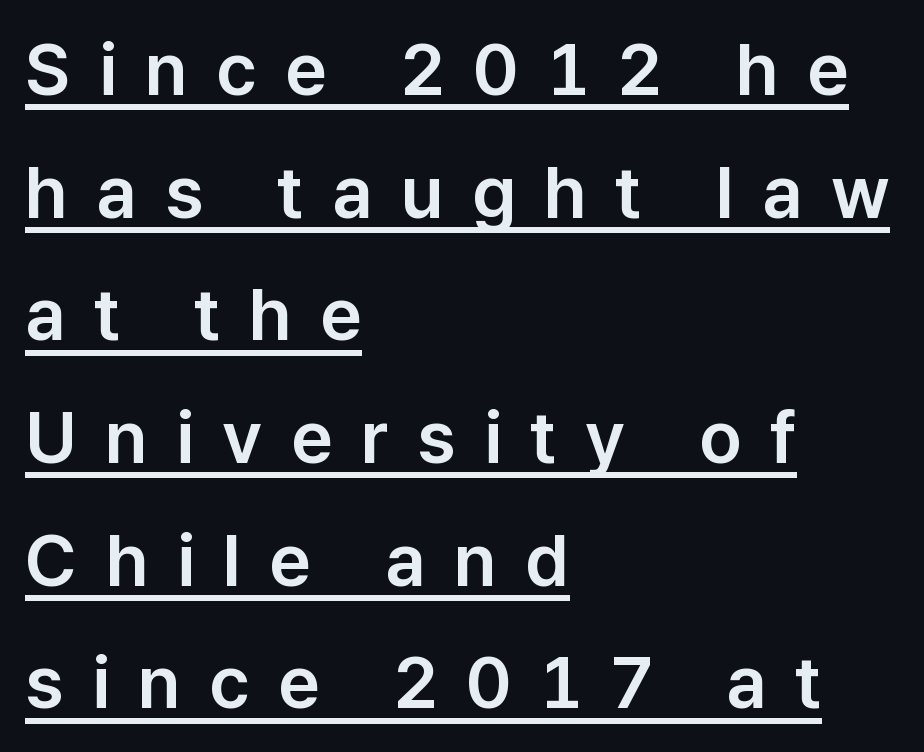
The glyphs in this specimen are sans serif. The space between consecutive lines is moderate. Left-aligned paragraph, ragged on the right. The face used here is proportionally spaced, like ordinary book or web type. Loose tracking; the words dissolve into strings of separated letters. Honestly, the underline is the first thing you notice here.
